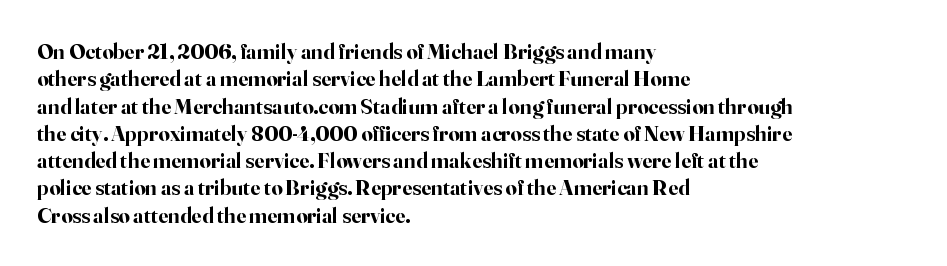
Chunky letters — that's bold for sure. Caption: standard tracking, unaltered. Descenders are the only things crossing below the line. Typeset ragged right — the left edge is the straight one. The letters stand upright; this is a roman face.
